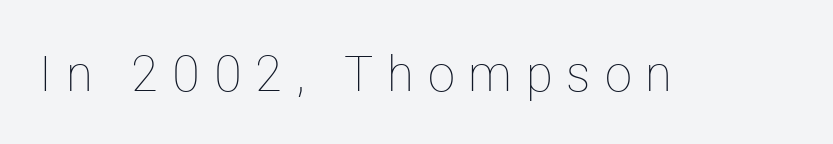
{"italic": "no", "bold": "no", "weight": "thin", "width": "normal", "stroke_contrast": "low", "x_height": "medium", "monospaced": "no", "underline": "no", "letter_spacing": "wide", "letter_spacing_em": 0.28, "glyph_px": 49}
